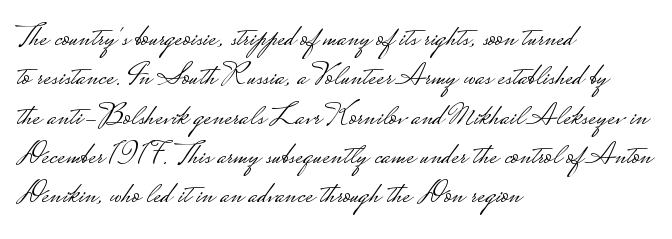
{"serif": "no", "bold": "no", "weight": "light", "width": "wide", "stroke_contrast": "low", "monospaced": "no", "underline": "no", "align": "left", "line_spacing_ratio": 1.23, "letter_spacing": "normal", "letter_spacing_em": 0.0, "glyph_px": 32}
